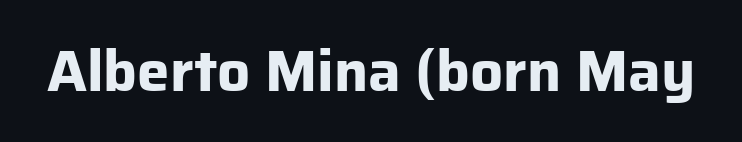
Q: Is the text bold? A: Yes.
Q: Is the text italic (slanted)? A: No, it is upright.
Q: Is the typeface a serif or a sans-serif typeface? A: Sans-serif.
Q: Is the text underlined? A: No.
Q: Is the spacing between letters normal or unusually wide? A: Normal.
Q: Width (condensed, normal, or wide)? A: Normal.
Q: Stroke contrast? A: Low.
Q: x-height? A: Medium.
Q: Monospaced? A: No.
